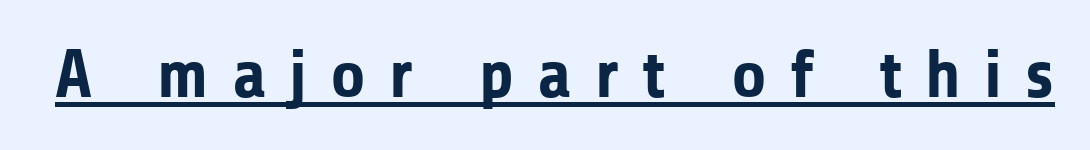
The image shows 68 px bold sans-serif type, upright; set unusually wide letter spacing (+0.34 em), underlined; low stroke contrast and a medium x-height.
